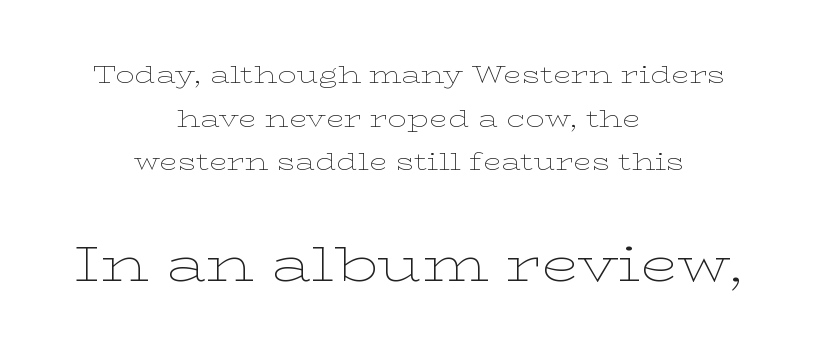
{"serif": "yes", "italic": "no", "bold": "no", "weight": "thin", "width": "wide", "stroke_contrast": "low", "x_height": "medium", "monospaced": "no", "underline": "no", "align": "center", "line_spacing_ratio": 1.82, "letter_spacing": "normal", "letter_spacing_em": 0.0, "larger_block": "second", "size_ratio": 2.04, "glyph_px": 49}
